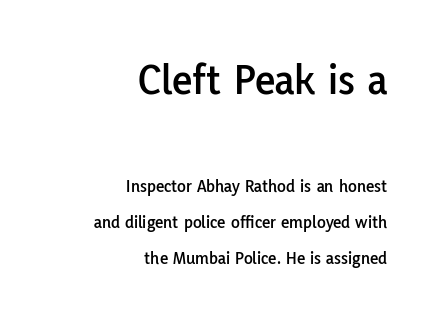
The space between consecutive lines is lavish. No word sits above an underline. Does the copy run flush right? Yes — the right margin is perfectly even. Character widths vary here, with narrow letters taking less room than wide ones. Vertical strokes here are truly vertical. Spacing between characters is what you'd get straight out of the box.
